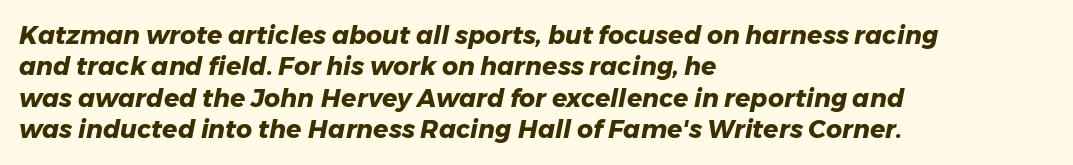
Alignment: flush left. Chunky letters — that's bold for sure. Type without underlining. The tracking reads as untouched default to a designer's eye.
